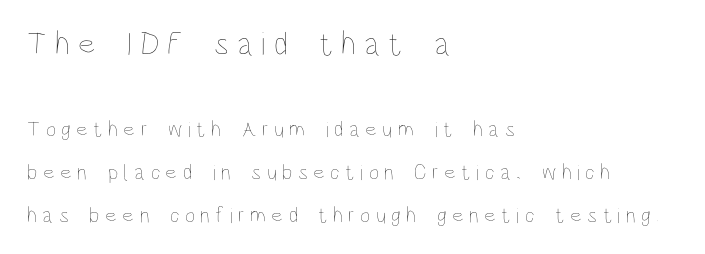
Q: Is the text bold? A: No.
Q: Is the text italic (slanted)? A: No, it is upright.
Q: Is the text underlined? A: No.
Q: How is the paragraph aligned? A: Left-aligned.
Q: Is the spacing between letters normal or unusually wide? A: Unusually wide.
Q: Is the spacing between lines tight, normal or loose? A: Loose.
Q: Which block of text is set in a larger size, the first (top) or the second (bottom)? A: The first (top) one.
Q: Width (condensed, normal, or wide)? A: Condensed.
Q: Stroke contrast? A: Low.
Q: x-height? A: Large.
Q: Monospaced? A: No.
